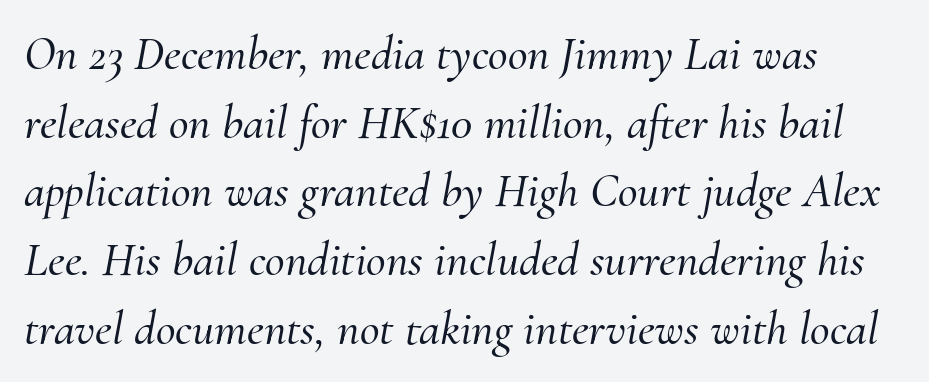
The image shows 48 px serif type, italic (leaning right); set normal line spacing (1.43x), normal letter spacing, not underlined; medium stroke contrast and a small x-height.
